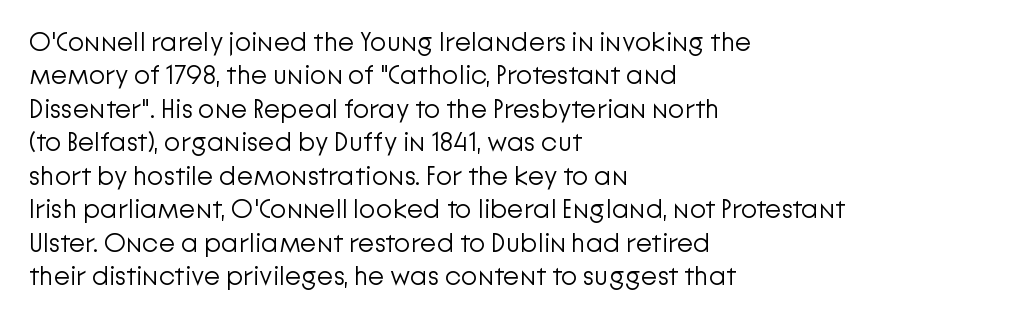
{"italic": "no", "bold": "no", "underline": "no", "align": "left", "line_spacing_ratio": 1.24, "letter_spacing": "normal", "letter_spacing_em": 0.0, "glyph_px": 27}
